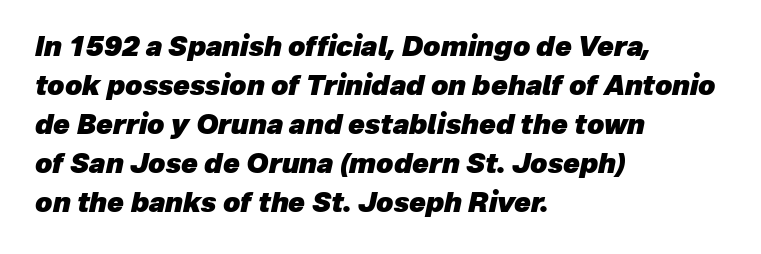
The glyphs are unaccompanied by any horizontal stroke below them. A classic flush-left, rag-right setting is used for this passage. Plenty of ink on the page — the face is bold. The line-height multiplier appears to be the usual default.
